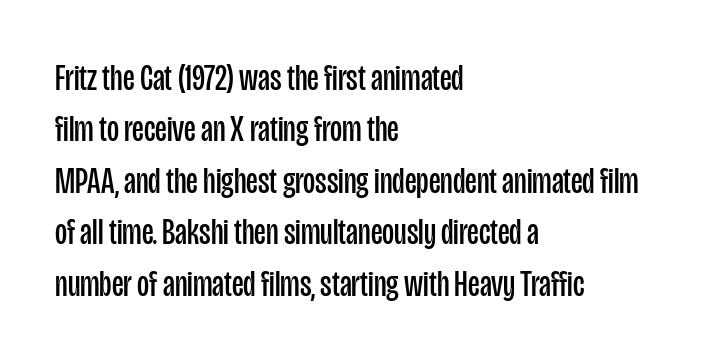
The strokes carry an ordinary text weight at most. Unmarked baselines from the first word to the last. Each word holds together tightly as a unit, with standard inter-letter gaps. Grotesque or geometric, the face here clearly has no serifs. The text block is weighted toward the left margin, trailing off unevenly rightward. The letters stand straight up with perfectly vertical stems.
